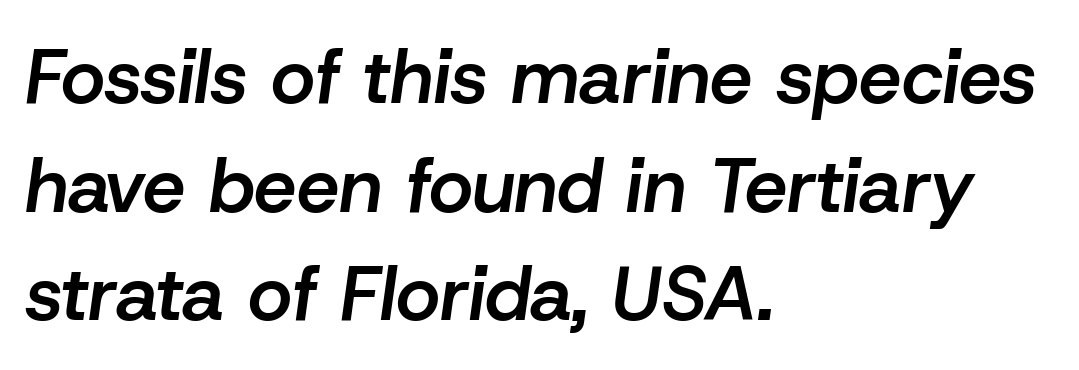
A typesetter would call this leading conventional body-copy spacing. This is moderately heavy type, rendered in semibold. Quick note: underline off. Each letter keeps its own natural width here, so spacing adapts to shape.
